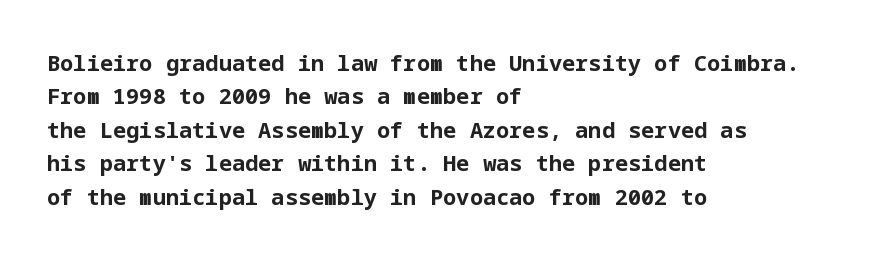
Q: Is the text bold? A: Yes.
Q: Is the text italic (slanted)? A: No, it is upright.
Q: Is the text underlined? A: No.
Q: How is the paragraph aligned? A: Left-aligned.
Q: Is the spacing between letters normal or unusually wide? A: Normal.
Q: Is the spacing between lines tight, normal or loose? A: Normal.
